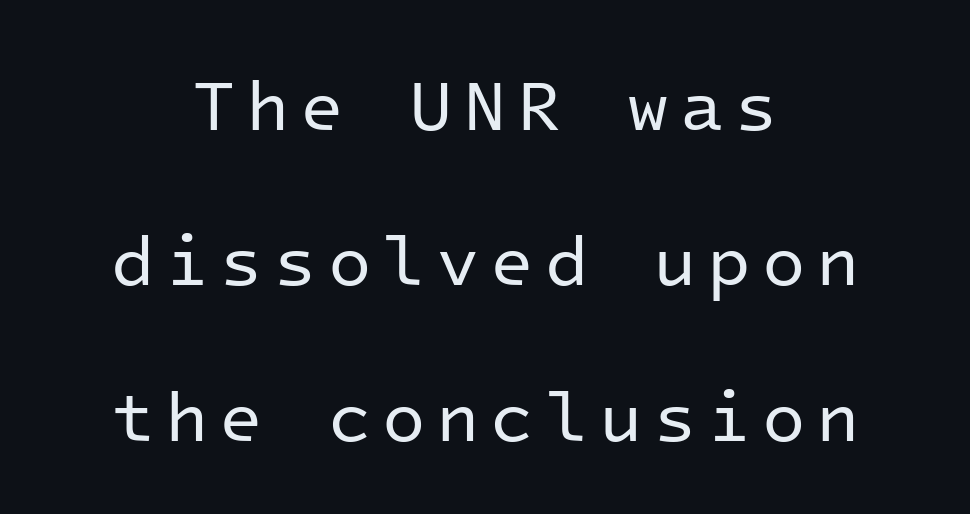
{"serif": "no", "italic": "no", "bold": "no", "weight": "regular", "width": "normal", "stroke_contrast": "low", "x_height": "medium", "monospaced": "yes", "underline": "no", "align": "center", "line_spacing": "loose", "line_spacing_ratio": 2.19, "glyph_px": 71}
